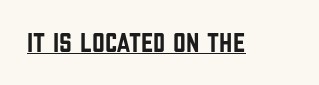
Q: Is the text italic (slanted)? A: No, it is upright.
Q: Is the typeface a serif or a sans-serif typeface? A: Sans-serif.
Q: Is the text underlined? A: Yes.
Q: Is the spacing between letters normal or unusually wide? A: Normal.
Q: Width (condensed, normal, or wide)? A: Condensed.
Q: Stroke contrast? A: Low.
Q: x-height? A: Large.
Q: Monospaced? A: No.
